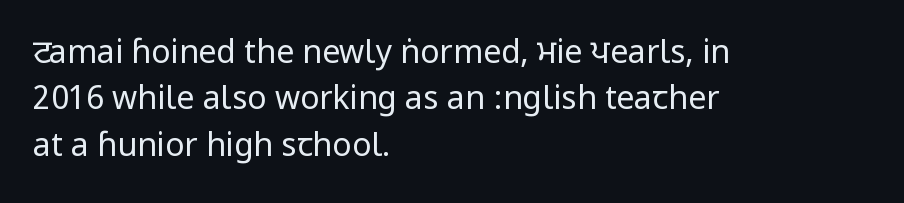
The image shows 32 px regular-weight, condensed sans-serif type, upright; set left-aligned, normal line spacing (1.45x), normal letter spacing, not underlined; low stroke contrast.
